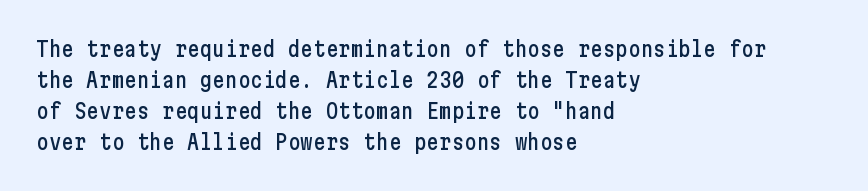
Q: Is the text italic (slanted)? A: No, it is upright.
Q: Is the text underlined? A: No.
Q: How is the paragraph aligned? A: Left-aligned.
Q: Is the spacing between letters normal or unusually wide? A: Normal.
Q: Is the spacing between lines tight, normal or loose? A: Normal.
